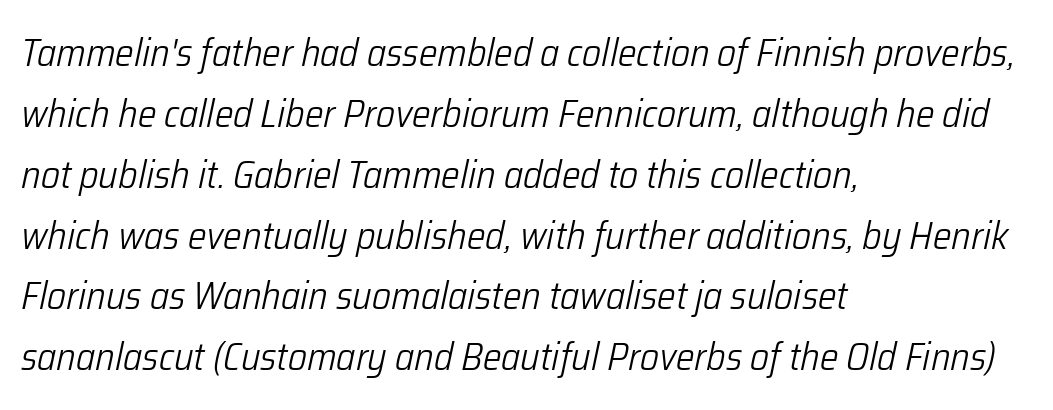
Q: Is the text bold? A: No.
Q: Is the text italic (slanted)? A: Yes, it leans right by about 12 degrees.
Q: Is the text underlined? A: No.
Q: How is the paragraph aligned? A: Left-aligned.
Q: Is the spacing between letters normal or unusually wide? A: Normal.
Q: Is the spacing between lines tight, normal or loose? A: Normal.
Q: Width (condensed, normal, or wide)? A: Condensed.
Q: Stroke contrast? A: Low.
Q: x-height? A: Medium.
Q: Monospaced? A: No.
